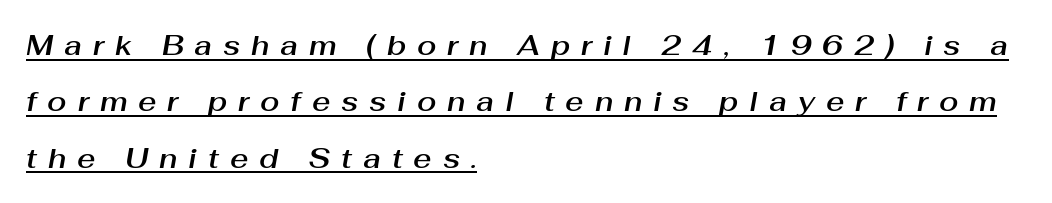
A baseline rule has been typeset under these characters. Teacher's note: observe the even left margin — that is flush-left alignment. Is this a fixed-width face? No — the glyphs have proportional, varying widths. Leading: increased. Display-style spreading of the glyphs; the letterfit is very open.
